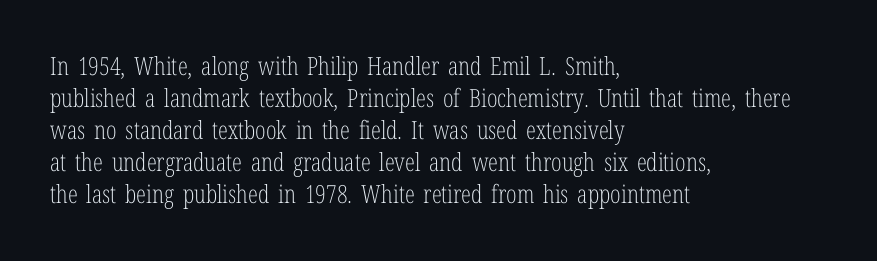
Q: Is the text bold? A: No.
Q: Is the text italic (slanted)? A: No, it is upright.
Q: Is the text underlined? A: No.
Q: How is the paragraph aligned? A: Left-aligned.
Q: Is the spacing between letters normal or unusually wide? A: Normal.
Q: Is the spacing between lines tight, normal or loose? A: Normal.
